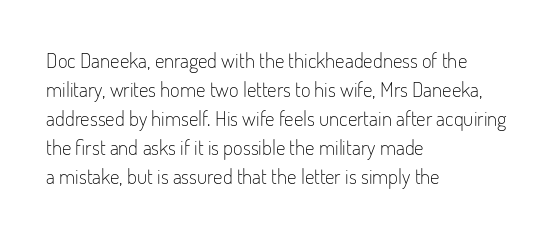
Letters rest on an invisible, unmarked baseline. Heaviness? Minimal to ordinary, like unemphasized prose. The rendering anchors every line to the left-hand side. The line-height multiplier appears to be the usual default.
